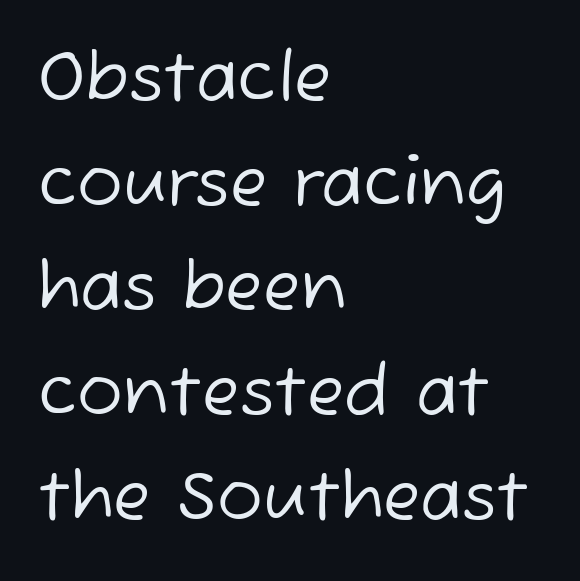
The image shows 68 px regular-weight sans-serif type; set left-aligned, normal line spacing (1.54x), normal letter spacing, not underlined; low stroke contrast and a medium x-height.
